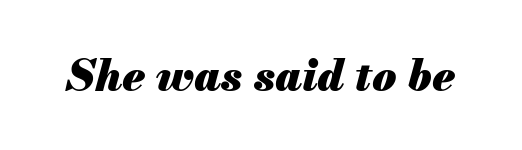
The image shows 44 px heavy type, italic (leaning right); set normal letter spacing, not underlined; medium stroke contrast and a small x-height.
